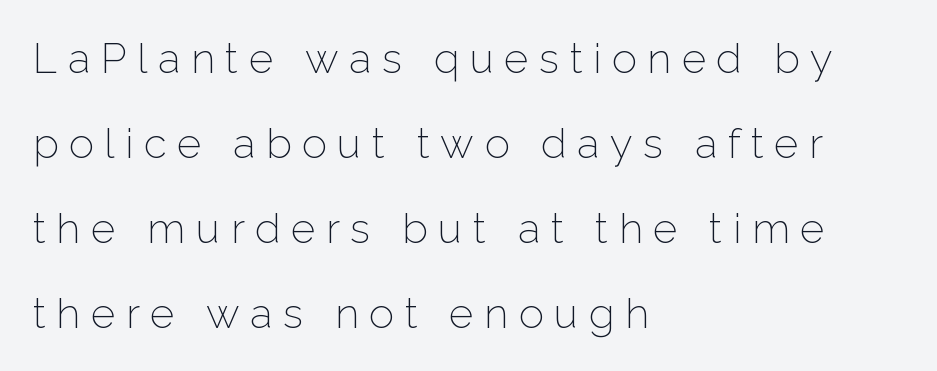
Unlike italic type, these characters show no tilt at all. The passage shown is typeset with a sans-serif family. The typesetter chose a ragged-right arrangement here. Glance below the letters and you will spot only blank space. Characters follow at a spacing far wider than the type designer built in. This sample trades compactness for vertical openness between lines.
